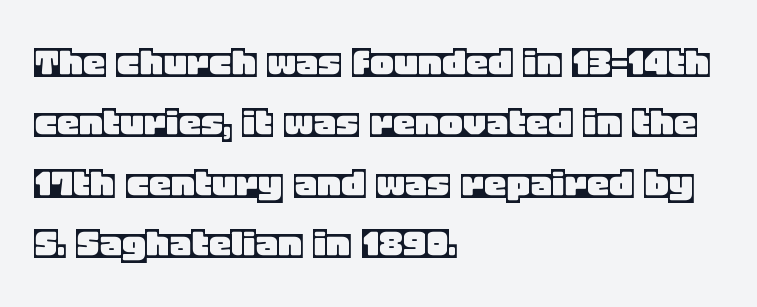
Which margin do the lines hug? The left one — the right edge is uneven. Note the varied advance widths — an 'i' is clearly narrower than an 'm'. Letters rest on an invisible, unmarked baseline. The lettering holds an erect, upright posture throughout. Each new line begins a customary step beneath the previous one. Default kerning and tracking; the words read as compact shapes.
